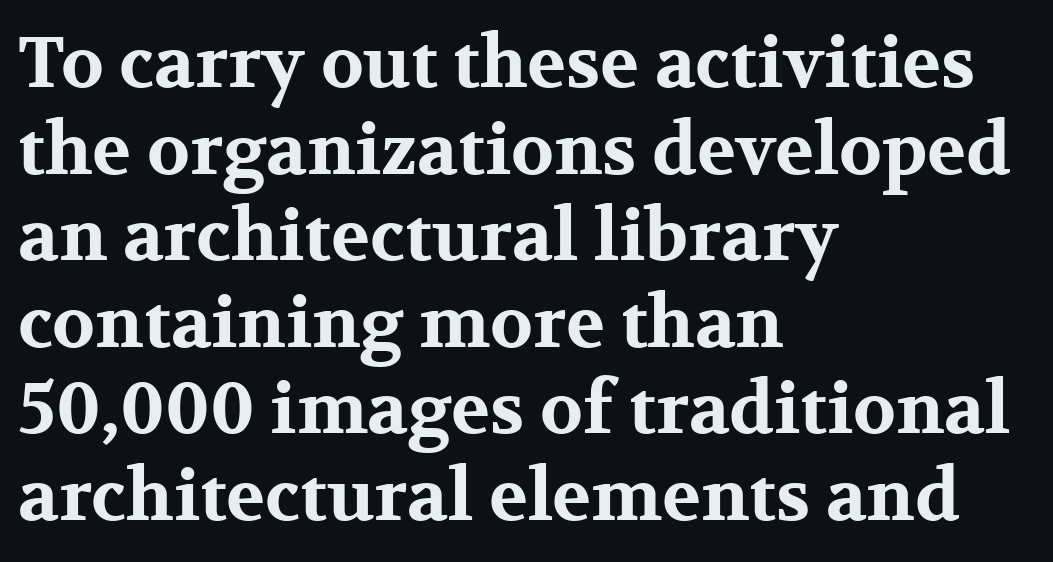
The image shows 71 px bold, wide serif type, upright; set left-aligned, line spacing 1.22x, normal letter spacing, not underlined; medium stroke contrast and a medium x-height.
